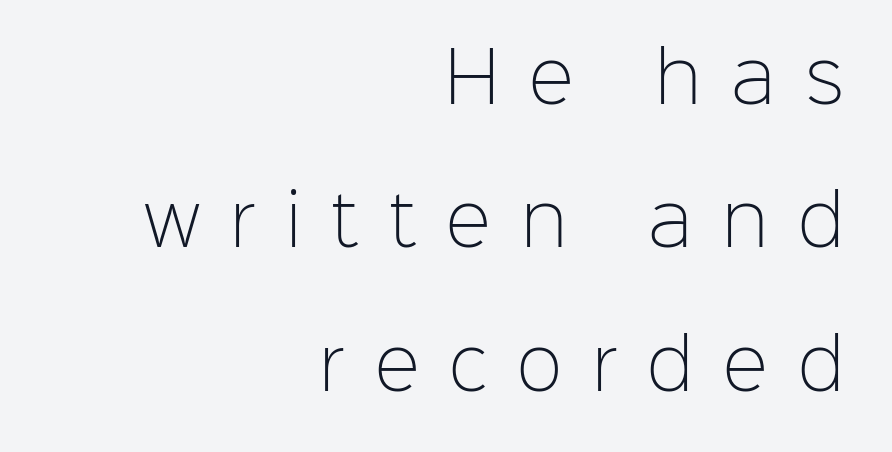
The image shows 68 px light sans-serif type, upright; set right-aligned, loose line spacing (2.11x), unusually wide letter spacing (+0.44 em), not underlined; low stroke contrast and a medium x-height.
